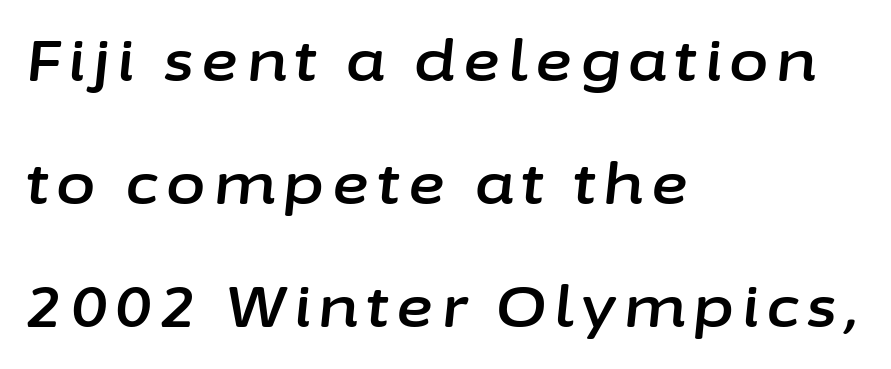
Q: Is the text italic (slanted)? A: Yes, it leans right by about 6 degrees.
Q: Is the text underlined? A: No.
Q: How is the paragraph aligned? A: Left-aligned.
Q: Is the spacing between lines tight, normal or loose? A: Loose.
Q: Width (condensed, normal, or wide)? A: Normal.
Q: Stroke contrast? A: Low.
Q: x-height? A: Medium.
Q: Monospaced? A: No.
